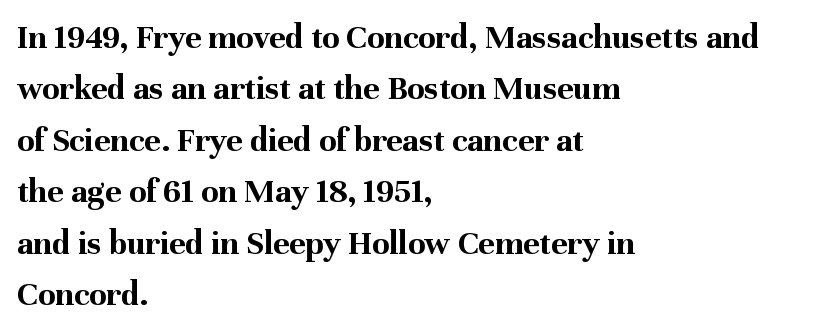
Normally led — the rows are evenly, conventionally spaced. Do the letters lean? They stand straight. Proportional: the letters do not fall into vertical columns. Alignment: flush left. Here the glyphs are tracked normally, forming tight word shapes. Summary of weight: heavy, a full bold.
